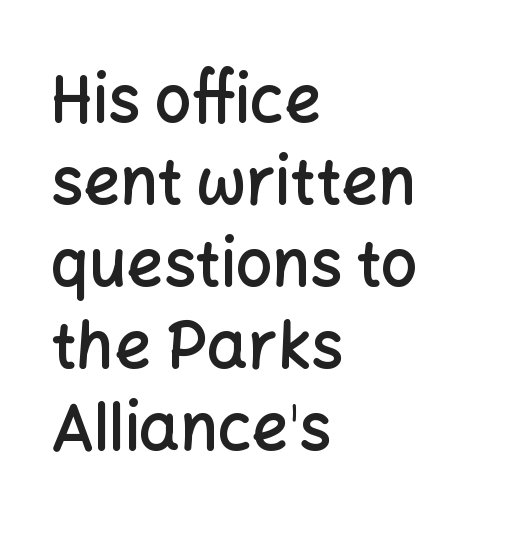
The paragraph has a hard left edge and a soft right edge. Type style note: lacks serifs. The letterforms sit shoulder to shoulder at normal distance. Decoration check: the copy has no underline.
